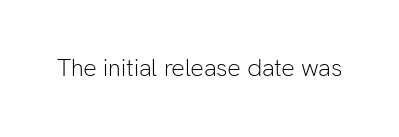
{"italic": "no", "bold": "no", "underline": "no", "letter_spacing": "normal", "letter_spacing_em": 0.0, "glyph_px": 24}
